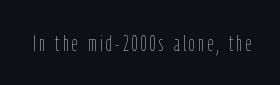
{"italic": "no", "bold": "no", "underline": "no", "glyph_px": 22}
